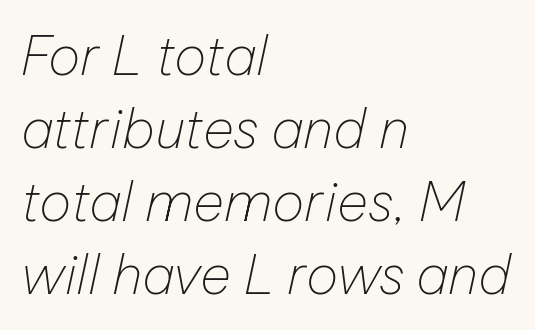
{"italic": "yes", "lean": "right", "slant_degrees": 12, "bold": "no", "weight": "thin", "width": "normal", "stroke_contrast": "low", "x_height": "medium", "monospaced": "no", "underline": "no", "align": "left", "line_spacing": "normal", "line_spacing_ratio": 1.35, "letter_spacing": "normal", "letter_spacing_em": 0.0, "glyph_px": 54}
